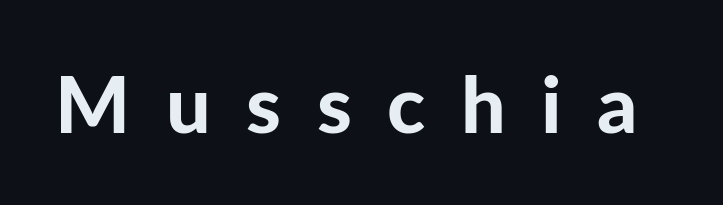
Q: Is the text bold? A: Yes.
Q: Is the text italic (slanted)? A: No, it is upright.
Q: Is the typeface a serif or a sans-serif typeface? A: Sans-serif.
Q: Is the text underlined? A: No.
Q: Is the spacing between letters normal or unusually wide? A: Unusually wide.
Q: Width (condensed, normal, or wide)? A: Normal.
Q: Stroke contrast? A: Low.
Q: x-height? A: Medium.
Q: Monospaced? A: No.
